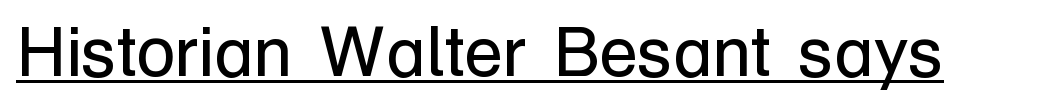
Font category for this specimen: sans-serif. Character widths vary here, with narrow letters taking less room than wide ones. A baseline rule has been typeset under these characters. Between one letter and the next there's only the usual sliver of space.
